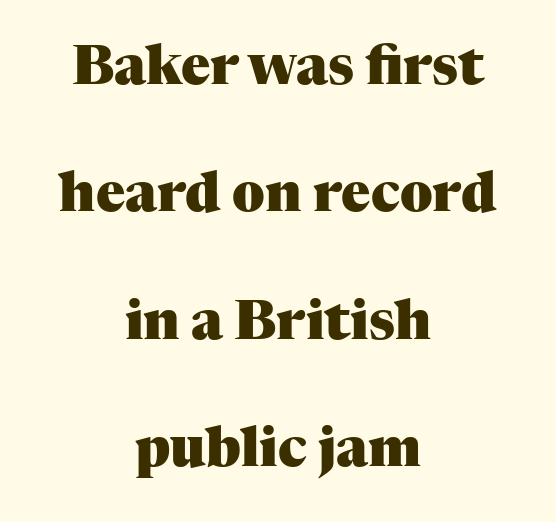
{"serif": "yes", "italic": "no", "bold": "yes", "weight": "heavy", "width": "normal", "stroke_contrast": "medium", "x_height": "medium", "monospaced": "no", "underline": "no", "align": "center", "line_spacing": "loose", "line_spacing_ratio": 2.36, "letter_spacing": "normal", "letter_spacing_em": 0.0, "glyph_px": 54}
